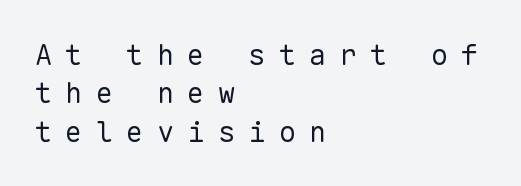
A sans-serif font was chosen for this passage. The type sits square on the baseline with zero lean. The foot of each line stays bare and open. Is this a heavy cut? Hardly; it is regular or lighter. Looks like terminal output: every glyph gets an equal slot. Each new line begins a customary step beneath the previous one.
